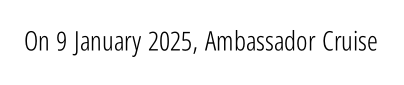
The image shows 27 px text type, upright; set normal letter spacing, not underlined.
